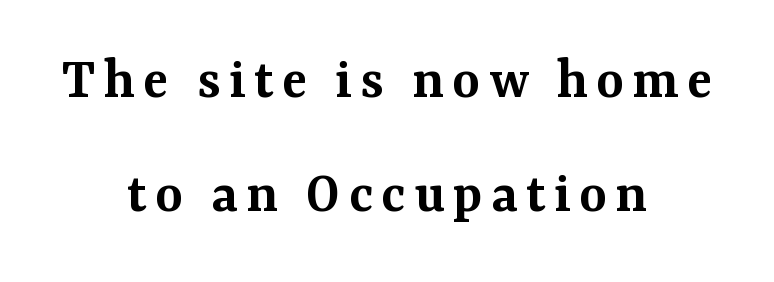
Q: Is the text bold? A: Semi-bold.
Q: Is the text italic (slanted)? A: No, it is upright.
Q: Is the typeface a serif or a sans-serif typeface? A: Serif.
Q: Is the text underlined? A: No.
Q: How is the paragraph aligned? A: Centered.
Q: Is the spacing between lines tight, normal or loose? A: Loose.
Q: Width (condensed, normal, or wide)? A: Normal.
Q: Stroke contrast? A: Medium.
Q: x-height? A: Medium.
Q: Monospaced? A: No.
